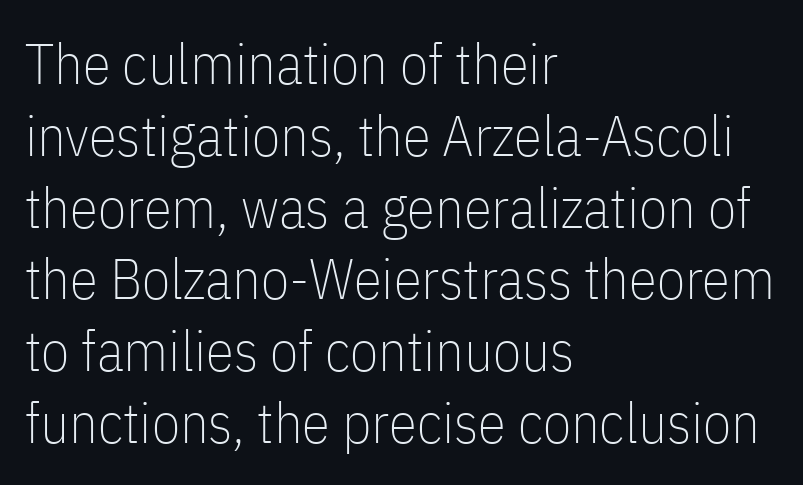
The image shows 57 px thin, condensed sans-serif type, upright; set left-aligned, normal line spacing (1.26x), normal letter spacing, not underlined; low stroke contrast and a medium x-height.
